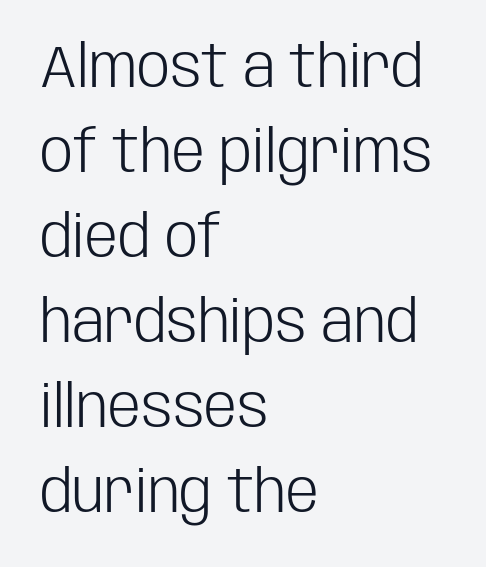
{"serif": "no", "italic": "no", "bold": "no", "weight": "light", "width": "condensed", "stroke_contrast": "low", "x_height": "large", "monospaced": "no", "underline": "no", "align": "left", "line_spacing": "normal", "line_spacing_ratio": 1.44, "letter_spacing": "normal", "letter_spacing_em": 0.0, "glyph_px": 59}
